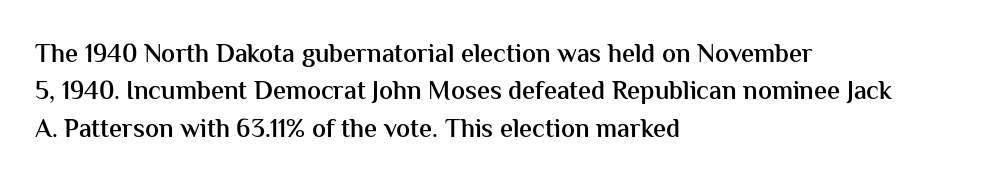
One-word summary of the alignment: left. A bit beefed up — I'd call it semibold rather than bold. Normally led — the rows are evenly, conventionally spaced. Bare-footed words on every line. If you drew a line through each stem, it would be perfectly vertical.
